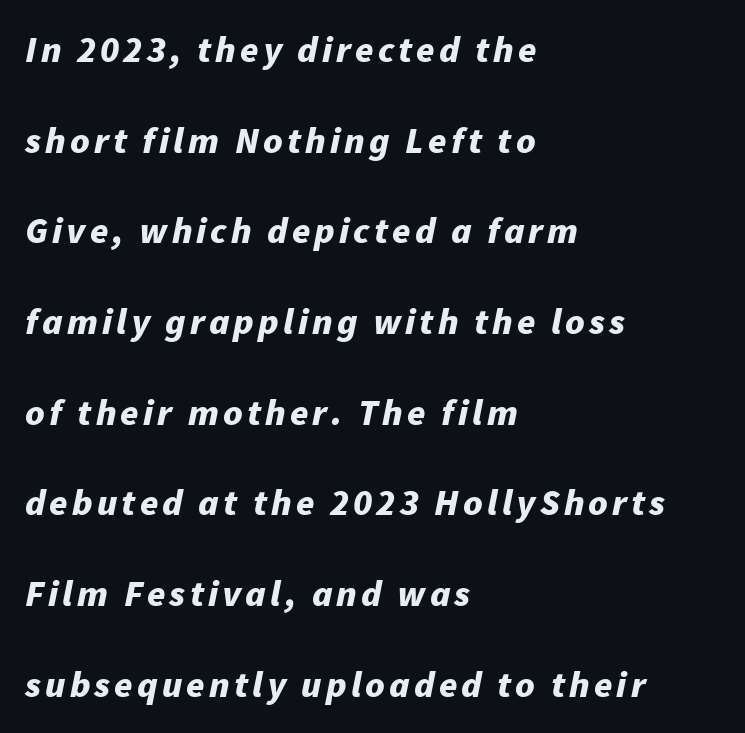
The image shows 37 px bold type, italic (leaning right); set left-aligned, loose line spacing (2.45x), not underlined; low stroke contrast and a medium x-height.
